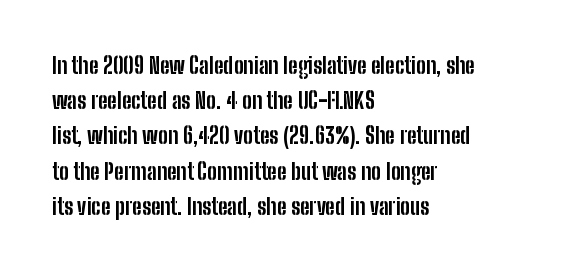
Every row of glyphs begins at an identical x-position on the left. Each word holds together tightly as a unit, with standard inter-letter gaps. What's the leading like? Ordinary, nothing unusual. Nope, not italic — everything's standing straight. The space directly below the letters is spotless.
